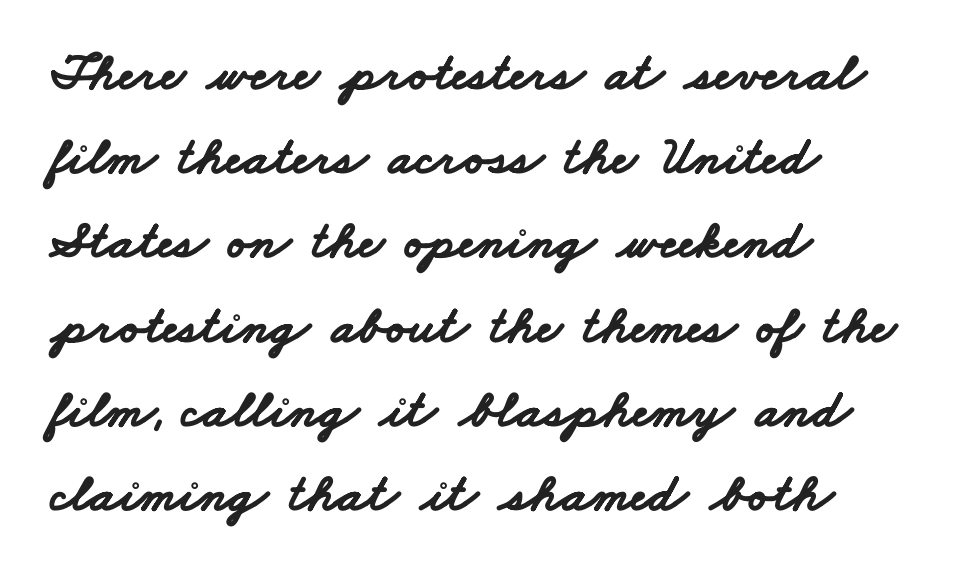
Q: Is the text bold? A: Yes.
Q: Is the typeface a serif or a sans-serif typeface? A: Sans-serif.
Q: Is the text underlined? A: No.
Q: How is the paragraph aligned? A: Left-aligned.
Q: Is the spacing between letters normal or unusually wide? A: Normal.
Q: Is the spacing between lines tight, normal or loose? A: Normal.
Q: Width (condensed, normal, or wide)? A: Wide.
Q: Stroke contrast? A: Low.
Q: x-height? A: Small.
Q: Monospaced? A: No.
